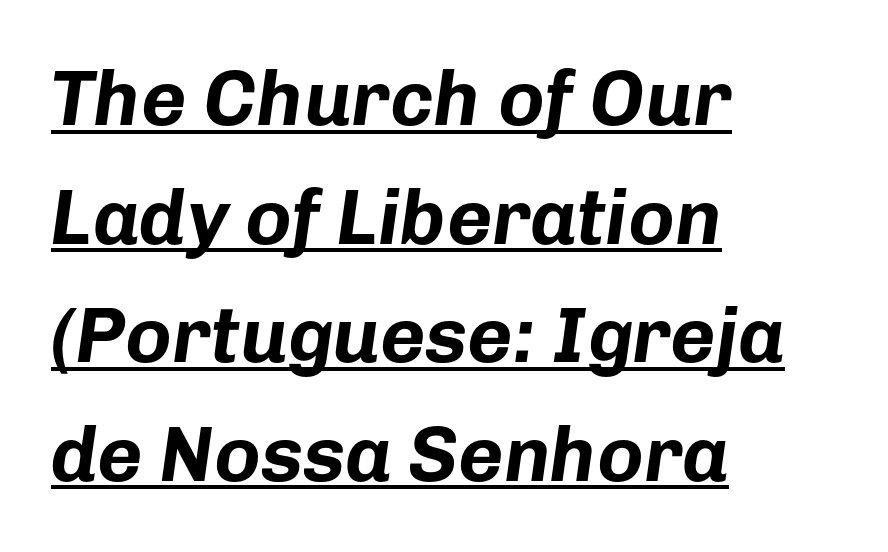
Q: Is the text bold? A: Yes.
Q: Is the text italic (slanted)? A: Yes, it leans right by about 8 degrees.
Q: Is the text underlined? A: Yes.
Q: How is the paragraph aligned? A: Left-aligned.
Q: Is the spacing between letters normal or unusually wide? A: Normal.
Q: Is the spacing between lines tight, normal or loose? A: Normal.
Q: Width (condensed, normal, or wide)? A: Normal.
Q: Stroke contrast? A: Low.
Q: x-height? A: Medium.
Q: Monospaced? A: No.
